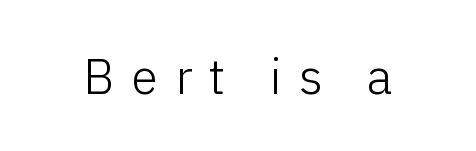
The image shows 49 px light sans-serif type, upright; set unusually wide letter spacing (+0.34 em), not underlined; low stroke contrast and a medium x-height.
